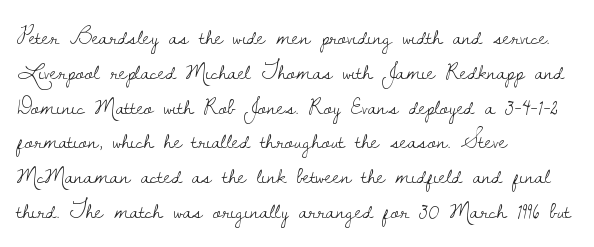
{"bold": "no", "underline": "no", "align": "left", "line_spacing": "normal", "line_spacing_ratio": 1.45, "letter_spacing": "normal", "letter_spacing_em": 0.0, "glyph_px": 24}
